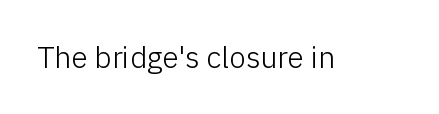
Q: Is the text bold? A: No.
Q: Is the text italic (slanted)? A: No, it is upright.
Q: Is the typeface a serif or a sans-serif typeface? A: Sans-serif.
Q: Is the text underlined? A: No.
Q: Is the spacing between letters normal or unusually wide? A: Normal.
Q: Width (condensed, normal, or wide)? A: Normal.
Q: Stroke contrast? A: Low.
Q: x-height? A: Medium.
Q: Monospaced? A: No.
